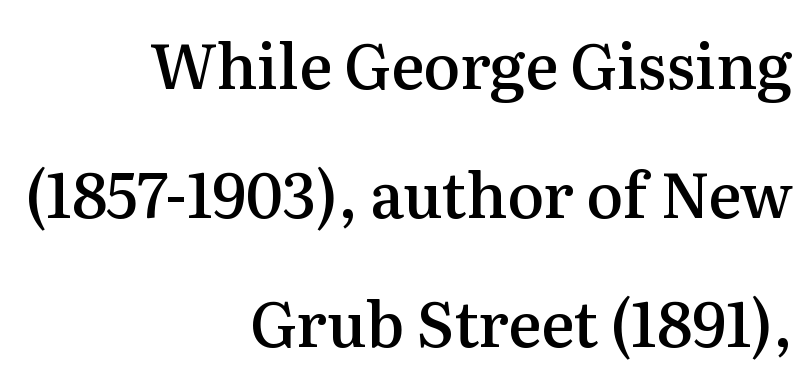
The image shows 62 px semibold serif type, upright; set right-aligned, loose line spacing (2.08x), normal letter spacing, not underlined; medium stroke contrast and a medium x-height.
